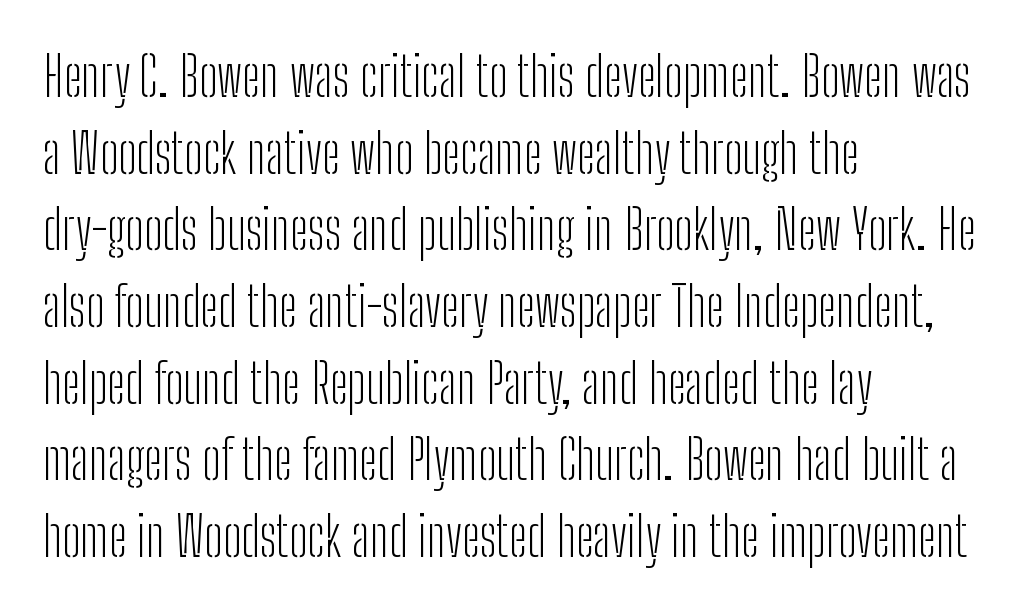
I'd call this a sans setting — the letters go barefoot. The letters advance in unequal steps, a hallmark of proportional type. The font sits on the lighter half of the weight spectrum, regular included. The passage is arranged the way most books set body copy — flush left.
